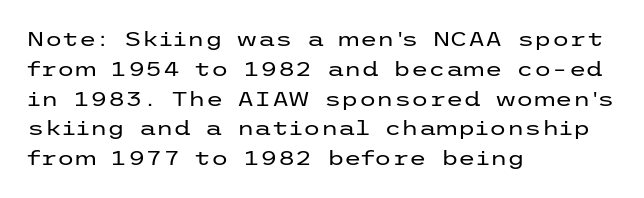
{"italic": "no", "bold": "no", "underline": "no", "align": "left", "line_spacing": "normal", "line_spacing_ratio": 1.49, "letter_spacing": "normal", "letter_spacing_em": 0.0, "glyph_px": 20}
